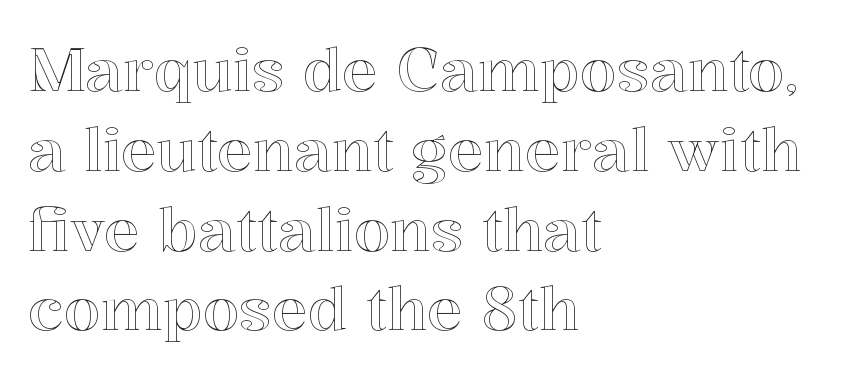
Observe the ordinary spacing: letters are neighbours, not strangers. What's the leading like? Ordinary, nothing unusual. These lines are rendered in a variable-pitch font. Does the copy run flush right? No — it runs flush left. Ordinary non-slanted type is in use.
